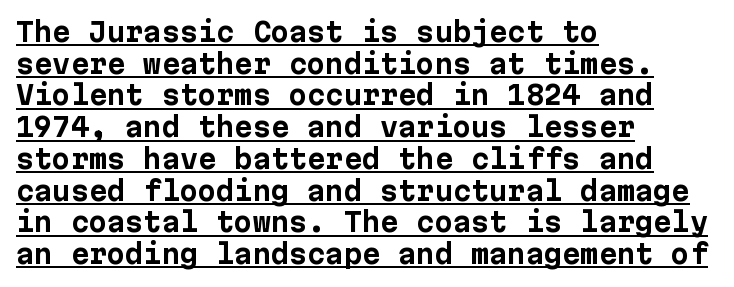
The image shows 26 px bold type, upright; set left-aligned, line spacing 1.22x, normal letter spacing, underlined.
